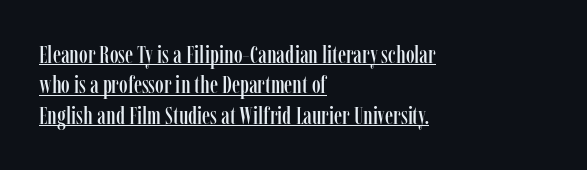
{"italic": "no", "underline": "yes", "align": "left", "line_spacing_ratio": 1.22, "letter_spacing": "normal", "letter_spacing_em": 0.0, "glyph_px": 25}
